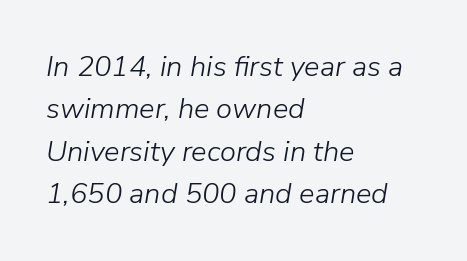
Q: Is the text bold? A: No.
Q: Is the text italic (slanted)? A: Yes, it leans right by about 9 degrees.
Q: Is the text underlined? A: No.
Q: How is the paragraph aligned? A: Left-aligned.
Q: Is the spacing between letters normal or unusually wide? A: Normal.
Q: Is the spacing between lines tight, normal or loose? A: Normal.
Q: Width (condensed, normal, or wide)? A: Normal.
Q: Stroke contrast? A: Low.
Q: x-height? A: Medium.
Q: Monospaced? A: No.
